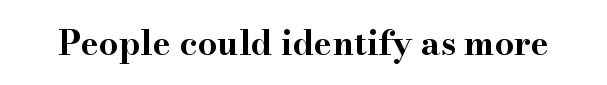
Q: Is the text bold? A: Yes.
Q: Is the text italic (slanted)? A: No, it is upright.
Q: Is the typeface a serif or a sans-serif typeface? A: Serif.
Q: Is the text underlined? A: No.
Q: Is the spacing between letters normal or unusually wide? A: Normal.
Q: Width (condensed, normal, or wide)? A: Wide.
Q: Stroke contrast? A: High.
Q: x-height? A: Small.
Q: Monospaced? A: No.
